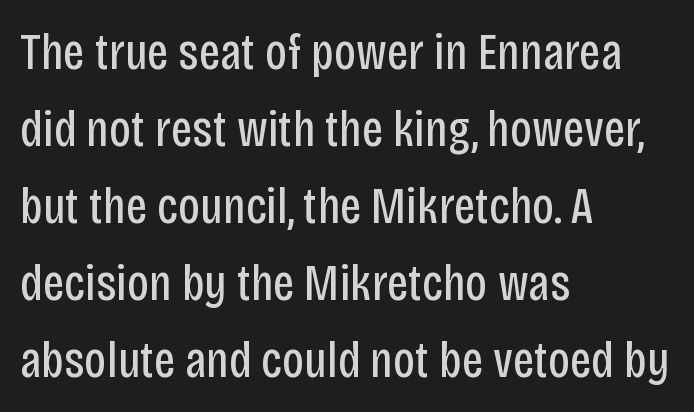
Descenders are the only things crossing below the line. Evenly set lines give the paragraph a standard silhouette. Horizontal alignment here is leftward, the default for most running prose. These lines are composed in type without serifs. The specimen reads as upright at a glance. Caption: face not bold, strokes unweighted.
